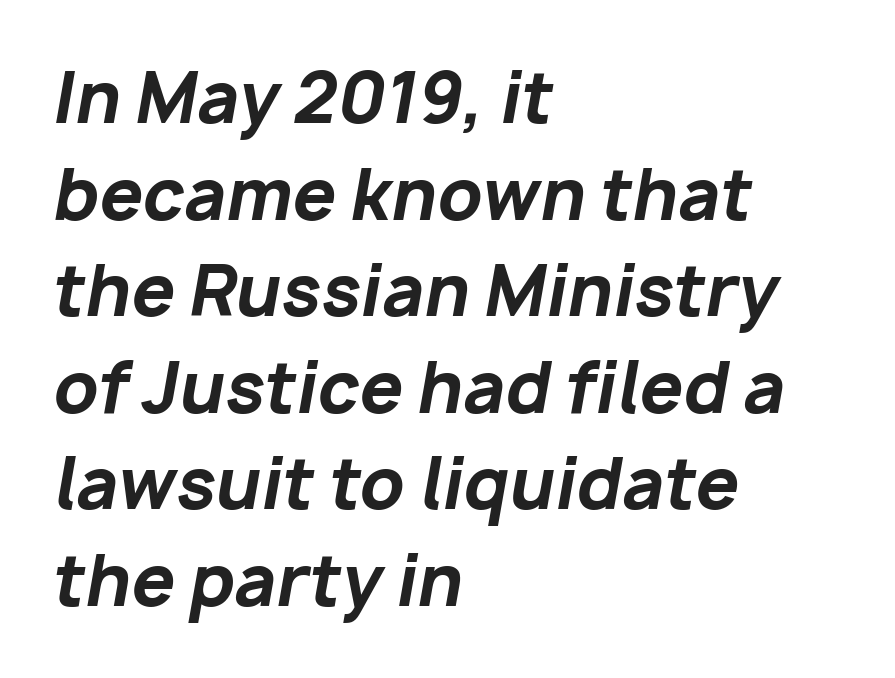
Q: Is the text bold? A: Yes.
Q: Is the text italic (slanted)? A: Yes, it leans right by about 10 degrees.
Q: Is the text underlined? A: No.
Q: How is the paragraph aligned? A: Left-aligned.
Q: Is the spacing between letters normal or unusually wide? A: Normal.
Q: Is the spacing between lines tight, normal or loose? A: Normal.
Q: Width (condensed, normal, or wide)? A: Normal.
Q: Stroke contrast? A: Low.
Q: x-height? A: Medium.
Q: Monospaced? A: No.
